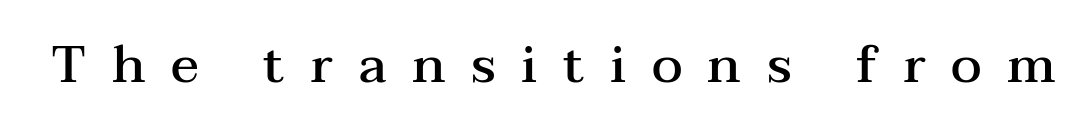
Q: Is the text bold? A: Semi-bold.
Q: Is the text italic (slanted)? A: No, it is upright.
Q: Is the typeface a serif or a sans-serif typeface? A: Serif.
Q: Is the text underlined? A: No.
Q: Is the spacing between letters normal or unusually wide? A: Unusually wide.
Q: Width (condensed, normal, or wide)? A: Wide.
Q: Stroke contrast? A: Medium.
Q: x-height? A: Medium.
Q: Monospaced? A: No.
